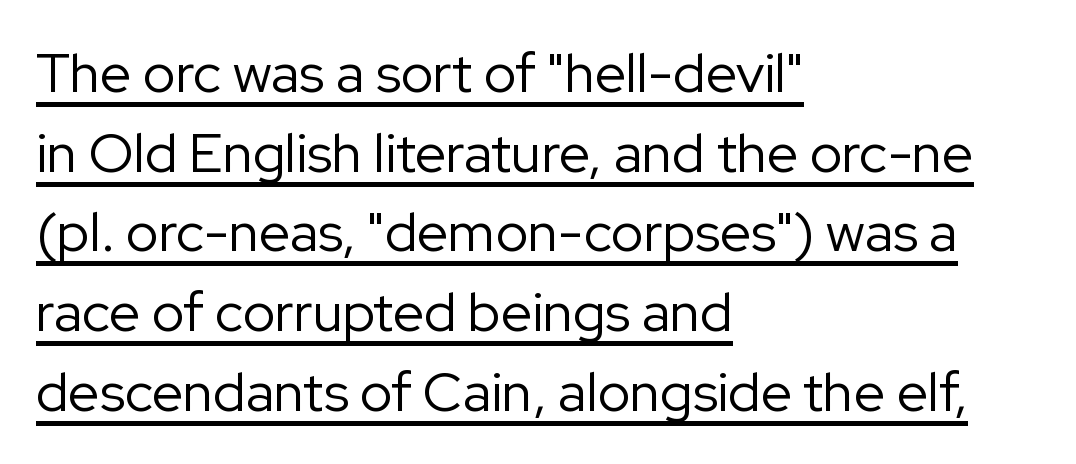
The image shows 55 px regular-weight sans-serif type, upright; set left-aligned, normal line spacing (1.45x), normal letter spacing, underlined; low stroke contrast and a medium x-height.
